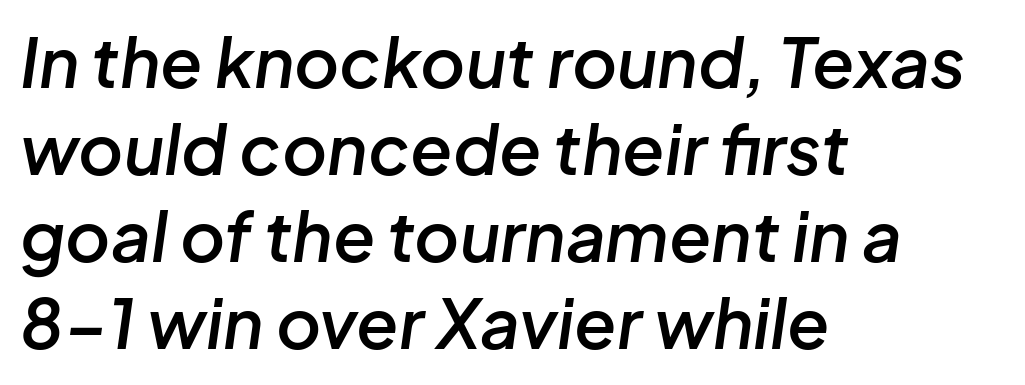
Q: Is the text bold? A: Semi-bold.
Q: Is the text italic (slanted)? A: Yes, it leans right by about 8 degrees.
Q: Is the text underlined? A: No.
Q: How is the paragraph aligned? A: Left-aligned.
Q: Is the spacing between letters normal or unusually wide? A: Normal.
Q: Is the spacing between lines tight, normal or loose? A: Normal.
Q: Width (condensed, normal, or wide)? A: Normal.
Q: Stroke contrast? A: Low.
Q: x-height? A: Medium.
Q: Monospaced? A: No.
